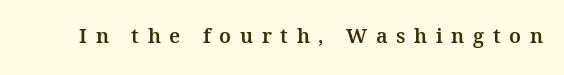
The image shows 20 px text type, upright; set unusually wide letter spacing (+0.43 em), not underlined.
